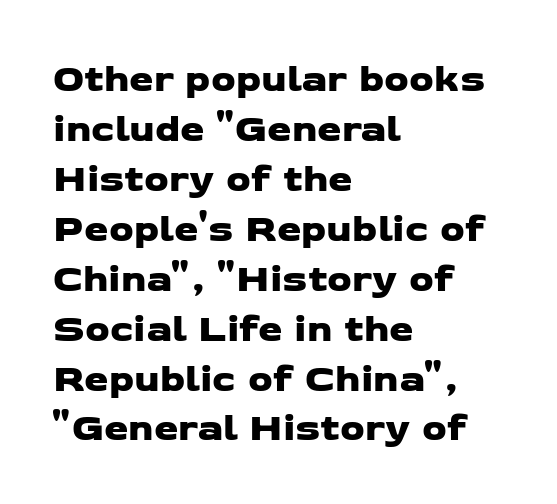
Q: Is the typeface a serif or a sans-serif typeface? A: Sans-serif.
Q: Is the text underlined? A: No.
Q: How is the paragraph aligned? A: Left-aligned.
Q: Is the spacing between letters normal or unusually wide? A: Normal.
Q: Is the spacing between lines tight, normal or loose? A: Normal.
Q: Width (condensed, normal, or wide)? A: Wide.
Q: Stroke contrast? A: Low.
Q: x-height? A: Medium.
Q: Monospaced? A: No.
